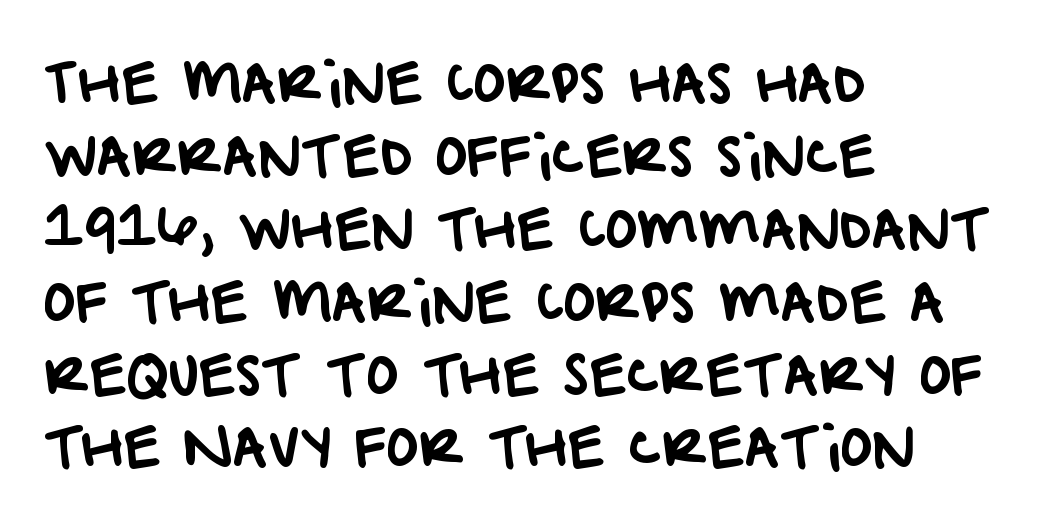
{"serif": "no", "width": "normal", "stroke_contrast": "low", "x_height": "large", "monospaced": "no", "underline": "no", "align": "left", "line_spacing": "normal", "line_spacing_ratio": 1.35, "letter_spacing": "normal", "letter_spacing_em": 0.0, "glyph_px": 54}
